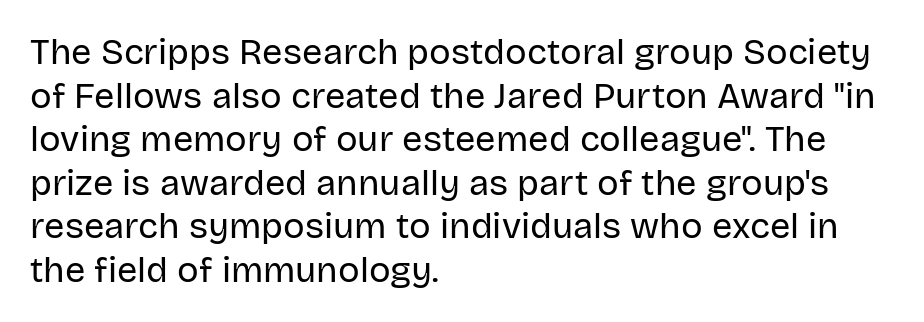
Q: Is the text bold? A: No.
Q: Is the text italic (slanted)? A: No, it is upright.
Q: Is the typeface a serif or a sans-serif typeface? A: Sans-serif.
Q: Is the text underlined? A: No.
Q: How is the paragraph aligned? A: Left-aligned.
Q: Is the spacing between letters normal or unusually wide? A: Normal.
Q: Width (condensed, normal, or wide)? A: Normal.
Q: Stroke contrast? A: Low.
Q: x-height? A: Large.
Q: Monospaced? A: No.
